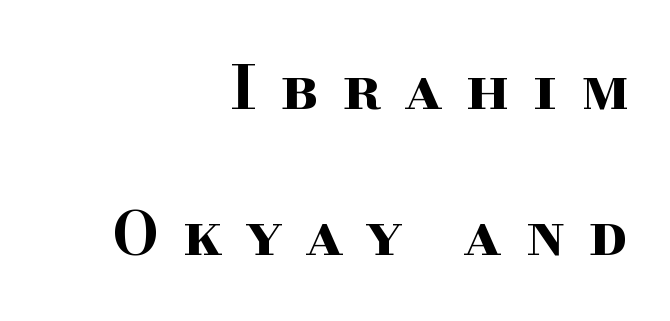
{"serif": "yes", "italic": "no", "bold": "yes", "weight": "bold", "width": "wide", "stroke_contrast": "high", "x_height": "small", "monospaced": "no", "underline": "no", "align": "right", "line_spacing": "loose", "line_spacing_ratio": 2.44, "letter_spacing": "wide", "letter_spacing_em": 0.39, "glyph_px": 60}
